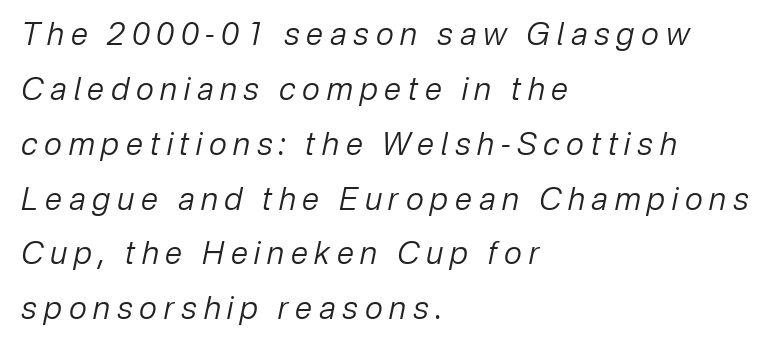
Think of a printed novel: that variable character pitch is what you see here. Compared with a centered layout, this one pins lines to the left instead. You can tell it's italic because the verticals aren't actually vertical. Stems and bowls with no extra thickness — not bold. Anything drawn beneath the words? Only blank space.
